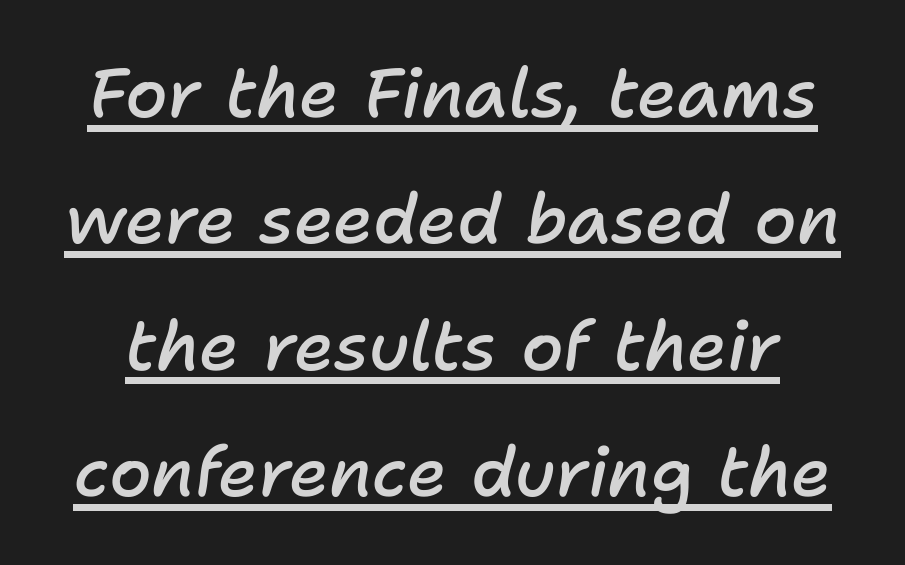
{"italic": "yes", "lean": "right", "slant_degrees": 11, "bold": "semi", "weight": "semibold", "width": "normal", "stroke_contrast": "low", "x_height": "medium", "monospaced": "no", "underline": "yes", "line_spacing_ratio": 1.83, "letter_spacing": "normal", "letter_spacing_em": 0.0, "glyph_px": 69}
